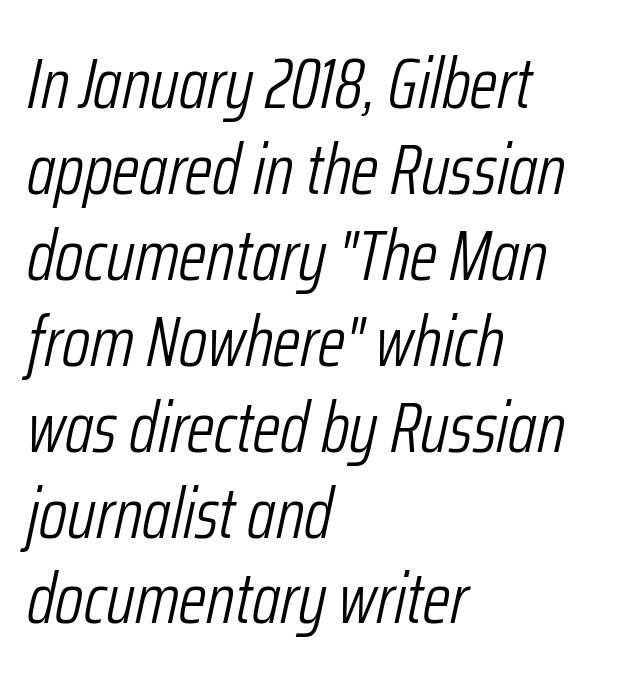
Q: Is the text bold? A: No.
Q: Is the text italic (slanted)? A: Yes, it leans right by about 12 degrees.
Q: Is the text underlined? A: No.
Q: How is the paragraph aligned? A: Left-aligned.
Q: Is the spacing between letters normal or unusually wide? A: Normal.
Q: Width (condensed, normal, or wide)? A: Condensed.
Q: Stroke contrast? A: Low.
Q: x-height? A: Medium.
Q: Monospaced? A: No.
